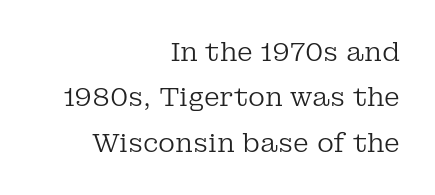
Students, note that the glyphs here touch the page at normal intervals. Descenders are the only things crossing below the line. The lettering holds an erect, upright posture throughout. All the whitespace from short lines collects on the left. The letters look calm and open, with moderate or lighter stems.
